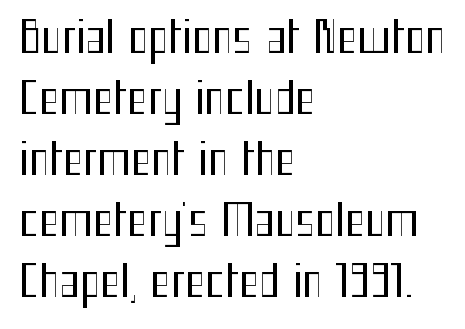
The image shows 43 px regular-weight, condensed sans-serif type, upright; set left-aligned, normal line spacing (1.42x), normal letter spacing, not underlined; medium stroke contrast and a medium x-height.
